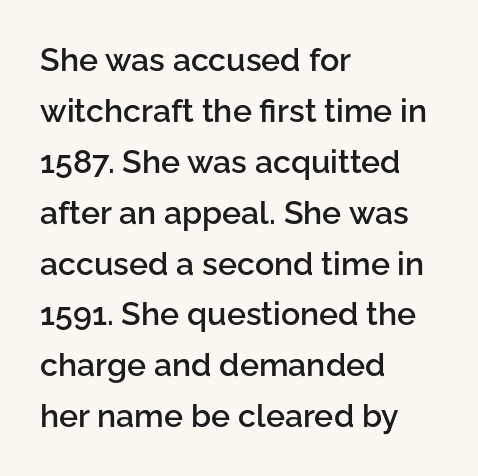
Q: Is the text bold? A: Semi-bold.
Q: Is the text italic (slanted)? A: No, it is upright.
Q: Is the typeface a serif or a sans-serif typeface? A: Sans-serif.
Q: Is the text underlined? A: No.
Q: How is the paragraph aligned? A: Left-aligned.
Q: Is the spacing between letters normal or unusually wide? A: Normal.
Q: Is the spacing between lines tight, normal or loose? A: Normal.
Q: Width (condensed, normal, or wide)? A: Normal.
Q: Stroke contrast? A: Low.
Q: x-height? A: Medium.
Q: Monospaced? A: No.
